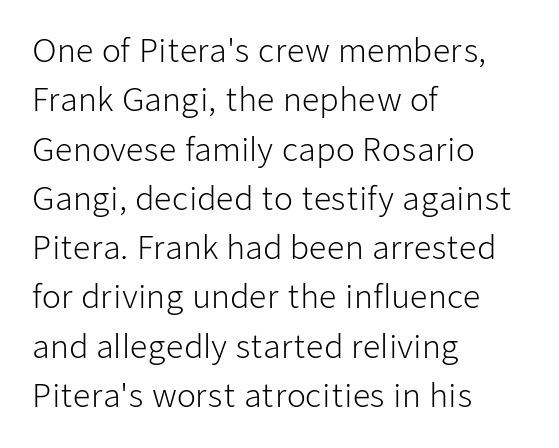
{"serif": "no", "italic": "no", "bold": "no", "weight": "light", "width": "normal", "stroke_contrast": "low", "x_height": "medium", "monospaced": "no", "underline": "no", "align": "left", "line_spacing": "normal", "line_spacing_ratio": 1.59, "letter_spacing": "normal", "letter_spacing_em": 0.0, "glyph_px": 31}
